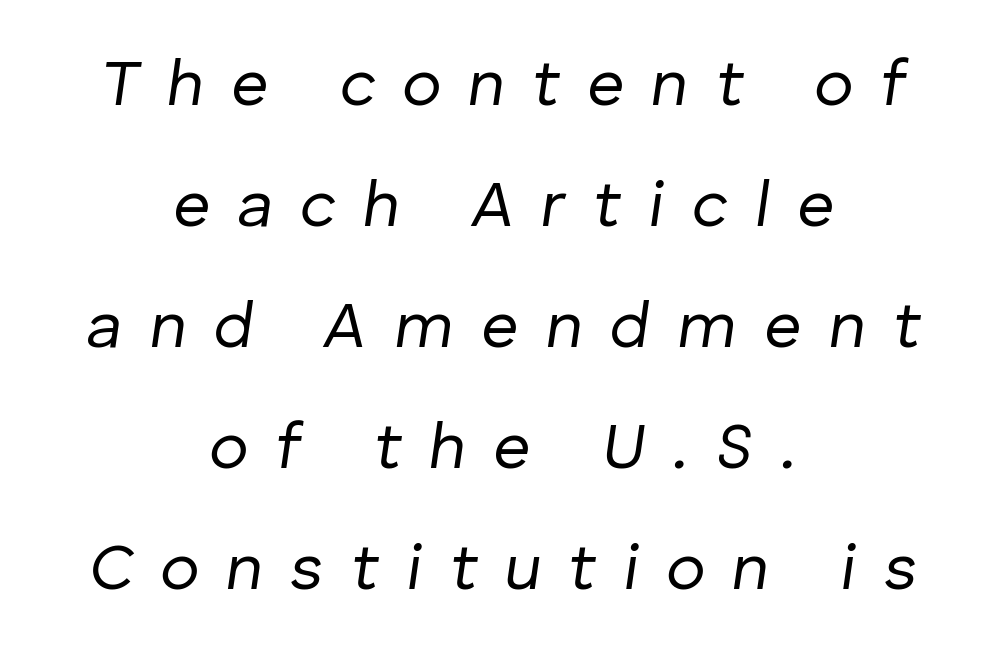
There's an unmistakable incline to the writing here. Varying glyph widths throughout — classic text-font behaviour. Typeset on center — no edge is straight. In terms of letterspacing, this is a distinctly airy, spread setting.
